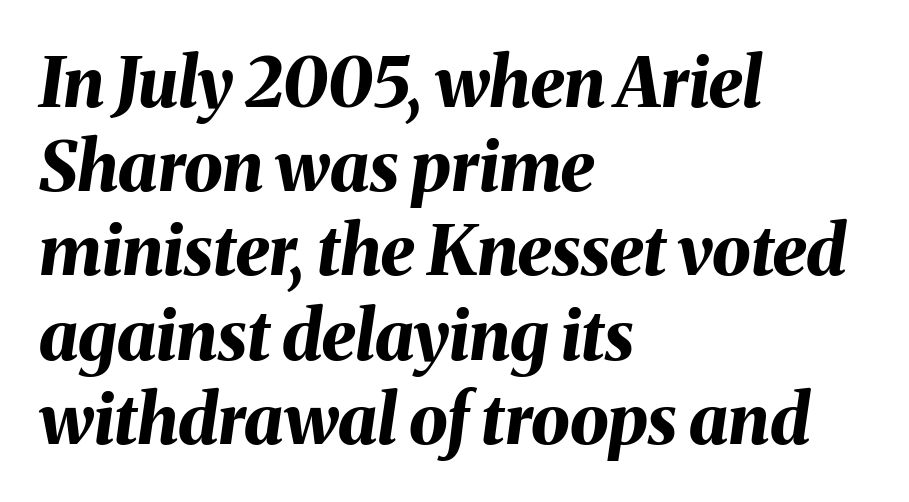
The image shows 69 px bold type, italic (leaning right); set left-aligned, line spacing 1.22x, normal letter spacing, not underlined; medium stroke contrast and a medium x-height.
